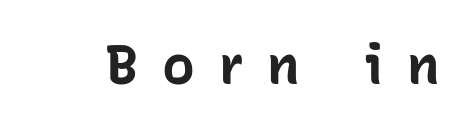
The image shows 55 px bold sans-serif type, upright; set unusually wide letter spacing (+0.43 em), not underlined; low stroke contrast and a medium x-height.
